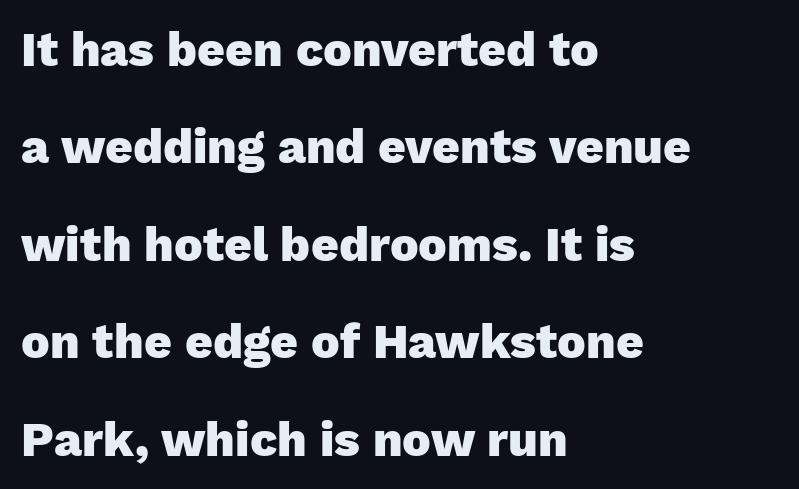
Q: Is the text bold? A: Yes.
Q: Is the text italic (slanted)? A: No, it is upright.
Q: Is the typeface a serif or a sans-serif typeface? A: Sans-serif.
Q: Is the text underlined? A: No.
Q: How is the paragraph aligned? A: Left-aligned.
Q: Is the spacing between letters normal or unusually wide? A: Normal.
Q: Is the spacing between lines tight, normal or loose? A: Loose.
Q: Width (condensed, normal, or wide)? A: Normal.
Q: Stroke contrast? A: Low.
Q: x-height? A: Medium.
Q: Monospaced? A: No.
